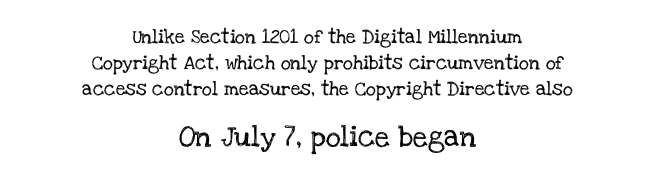
{"italic": "no", "underline": "no", "align": "center", "line_spacing_ratio": 1.85, "letter_spacing": "normal", "letter_spacing_em": 0.0, "larger_block": "second", "size_ratio": 1.5, "glyph_px": 21}
